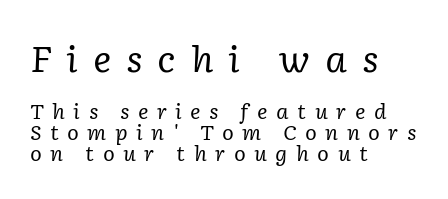
{"serif": "yes", "italic": "yes", "lean": "right", "slant_degrees": 2, "bold": "no", "weight": "regular", "width": "normal", "stroke_contrast": "low", "x_height": "medium", "monospaced": "no", "underline": "no", "align": "left", "line_spacing": "tight", "line_spacing_ratio": 1.06, "letter_spacing": "wide", "letter_spacing_em": 0.42, "larger_block": "first", "size_ratio": 1.75, "glyph_px": 35}
